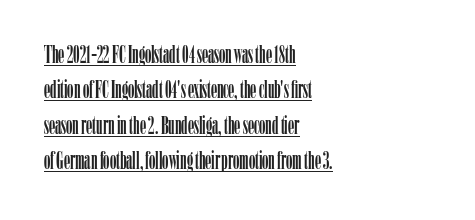
Q: Is the text italic (slanted)? A: No, it is upright.
Q: Is the text underlined? A: Yes.
Q: How is the paragraph aligned? A: Left-aligned.
Q: Is the spacing between letters normal or unusually wide? A: Normal.
Q: Is the spacing between lines tight, normal or loose? A: Normal.
